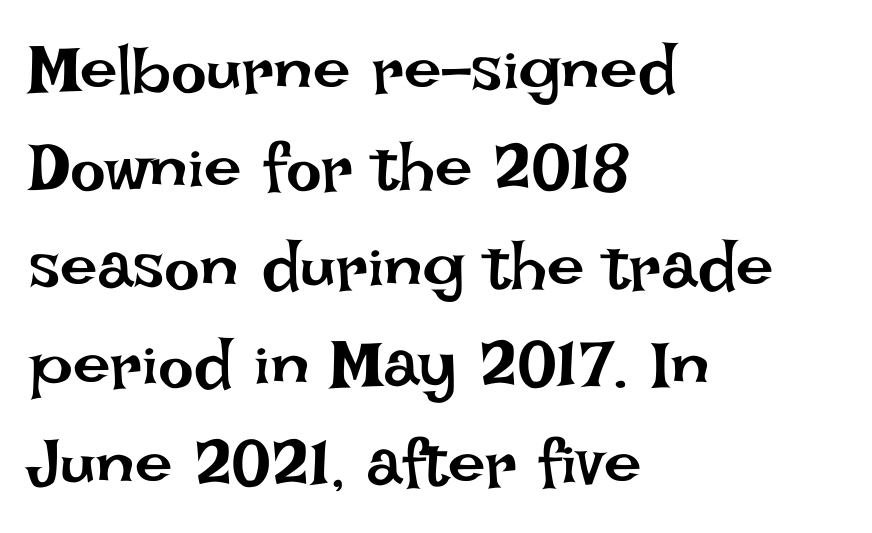
{"italic": "no", "bold": "no", "weight": "regular", "width": "normal", "stroke_contrast": "low", "x_height": "large", "monospaced": "no", "underline": "no", "align": "left", "line_spacing": "normal", "line_spacing_ratio": 1.47, "letter_spacing": "normal", "letter_spacing_em": 0.0, "glyph_px": 67}
